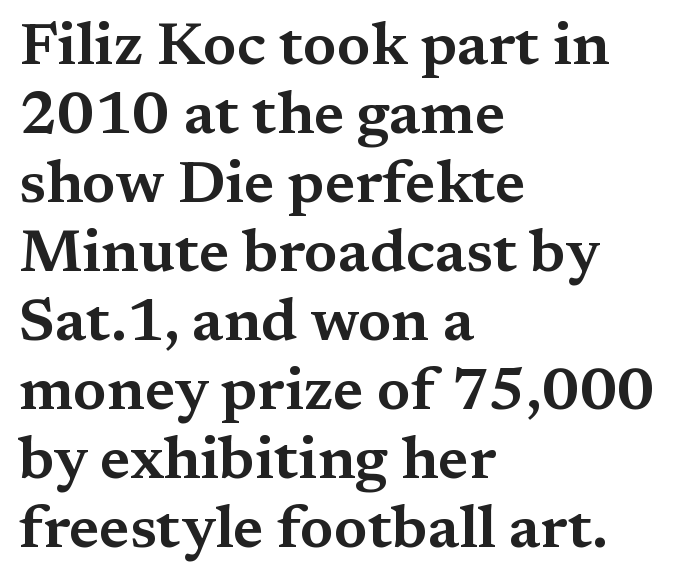
The baseline area is clear. Each letter keeps its own natural width here, so spacing adapts to shape. The specimen reads as upright at a glance. Does the copy run flush right? No — it runs flush left.
